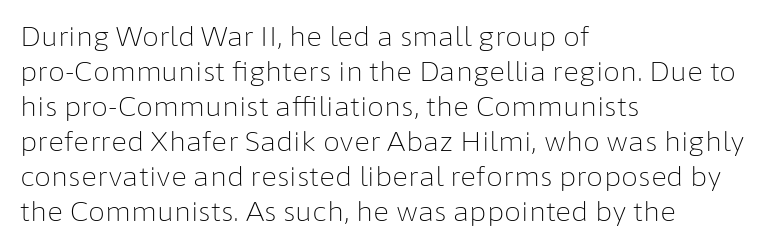
{"italic": "no", "bold": "no", "underline": "no", "align": "left", "line_spacing": "normal", "line_spacing_ratio": 1.3, "letter_spacing": "normal", "letter_spacing_em": 0.0, "glyph_px": 27}
